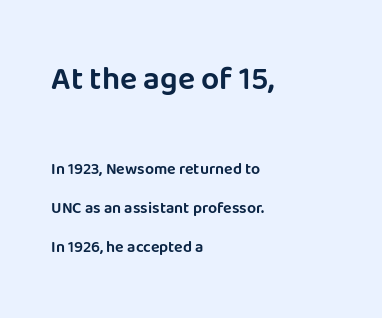
{"serif": "no", "italic": "no", "width": "normal", "stroke_contrast": "low", "x_height": "large", "monospaced": "no", "underline": "no", "align": "left", "line_spacing": "loose", "line_spacing_ratio": 2.45, "letter_spacing": "normal", "letter_spacing_em": 0.0, "larger_block": "first", "size_ratio": 2.0, "glyph_px": 32}
